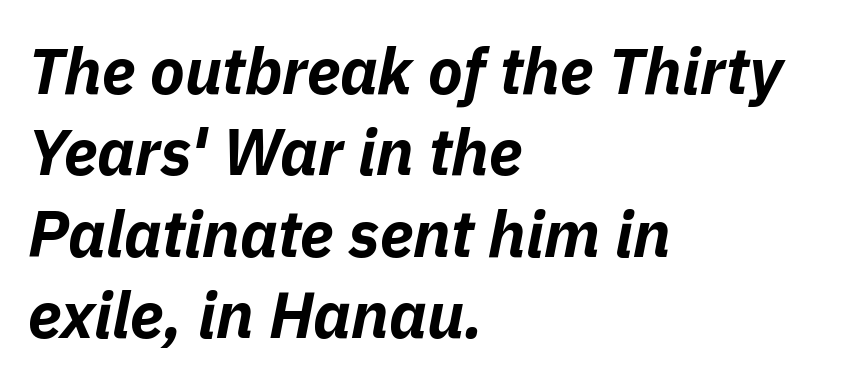
The image shows 64 px bold type, italic (leaning right); set left-aligned, normal line spacing (1.27x), normal letter spacing, not underlined; low stroke contrast and a medium x-height.
